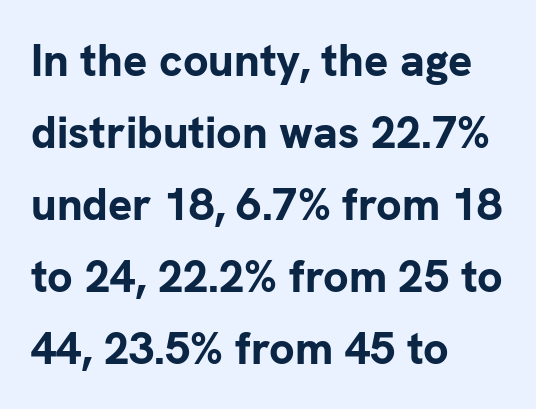
{"serif": "no", "italic": "no", "bold": "yes", "weight": "bold", "width": "normal", "stroke_contrast": "low", "x_height": "medium", "monospaced": "no", "underline": "no", "align": "left", "line_spacing": "normal", "line_spacing_ratio": 1.6, "letter_spacing": "normal", "letter_spacing_em": 0.0, "glyph_px": 45}
